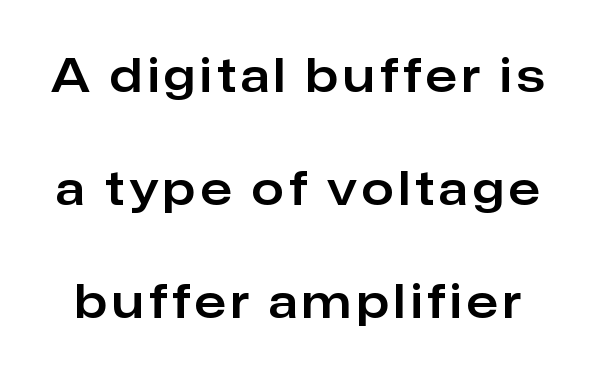
The image shows 46 px sans-serif type, upright; set loose line spacing (2.46x), not underlined; low stroke contrast and a medium x-height.
